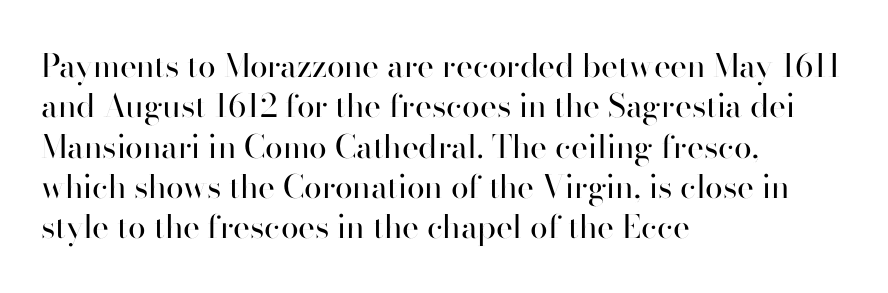
Leading: standard. A typesetter would call this zero additional tracking. Serif or sans? Sans — the stroke terminals are bare. No chunkiness to these letters — they're not bold.
